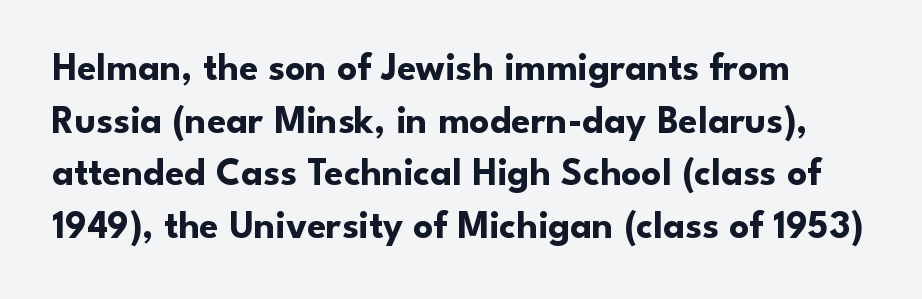
No feet cap the strokes, marking this as sans-serif type. Letters rest on an invisible, unmarked baseline. A full-strength bold gives these letters their thick strokes. Each letter keeps its own natural width here, so spacing adapts to shape. Do the letters lean? They stand straight. No extra tracking has been applied to these lines.
